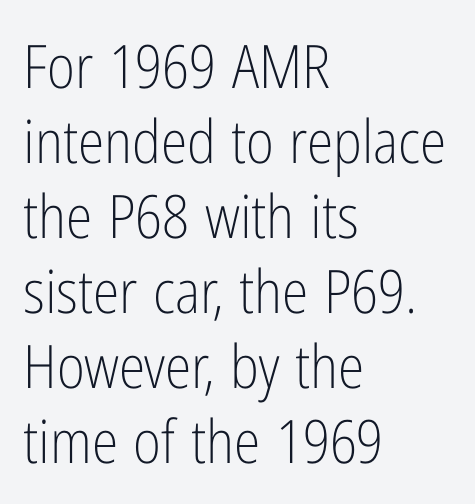
Q: Is the text bold? A: No.
Q: Is the text italic (slanted)? A: No, it is upright.
Q: Is the typeface a serif or a sans-serif typeface? A: Sans-serif.
Q: Is the text underlined? A: No.
Q: How is the paragraph aligned? A: Left-aligned.
Q: Is the spacing between letters normal or unusually wide? A: Normal.
Q: Is the spacing between lines tight, normal or loose? A: Normal.
Q: Width (condensed, normal, or wide)? A: Condensed.
Q: Stroke contrast? A: Low.
Q: x-height? A: Medium.
Q: Monospaced? A: No.
